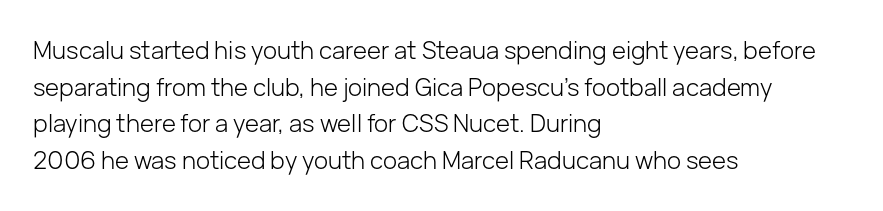
The image shows 24 px text type, upright; set left-aligned, normal line spacing (1.53x), normal letter spacing, not underlined.
